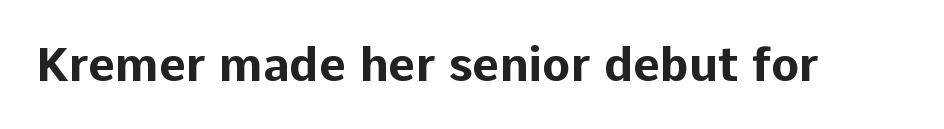
Q: Is the text bold? A: Yes.
Q: Is the text italic (slanted)? A: No, it is upright.
Q: Is the typeface a serif or a sans-serif typeface? A: Sans-serif.
Q: Is the text underlined? A: No.
Q: Is the spacing between letters normal or unusually wide? A: Normal.
Q: Width (condensed, normal, or wide)? A: Normal.
Q: Stroke contrast? A: Low.
Q: x-height? A: Medium.
Q: Monospaced? A: No.
